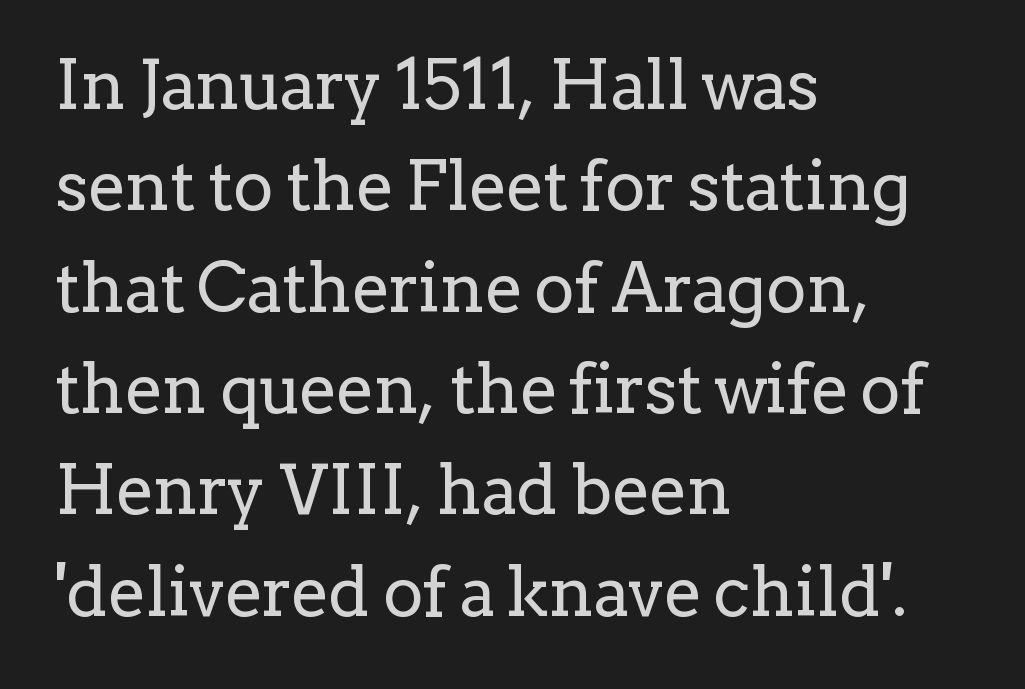
Note: serifs present on the glyphs. The letters stand straight up with perfectly vertical stems. On a weight scale, this lands at 450 or below. Observe the ordinary spacing: letters are neighbours, not strangers. The passage shown is typed in a proportional face where columns would drift.
